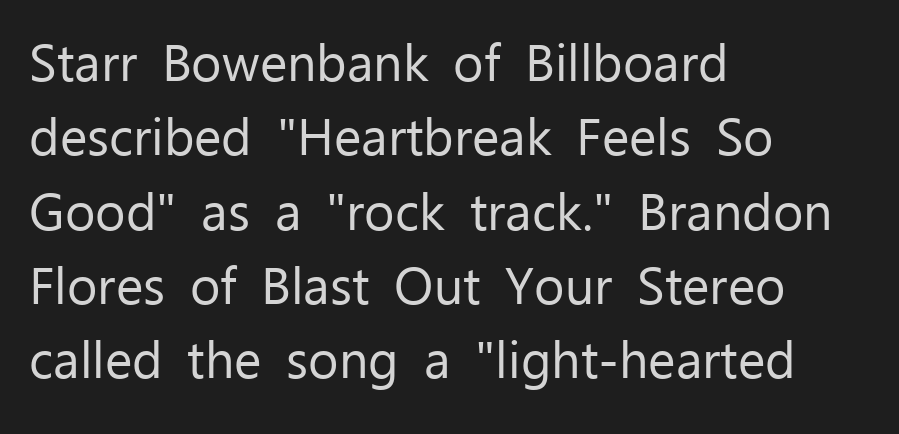
Q: Is the text bold? A: No.
Q: Is the text italic (slanted)? A: No, it is upright.
Q: Is the typeface a serif or a sans-serif typeface? A: Sans-serif.
Q: Is the text underlined? A: No.
Q: How is the paragraph aligned? A: Left-aligned.
Q: Is the spacing between letters normal or unusually wide? A: Normal.
Q: Is the spacing between lines tight, normal or loose? A: Normal.
Q: Width (condensed, normal, or wide)? A: Normal.
Q: Stroke contrast? A: Low.
Q: x-height? A: Medium.
Q: Monospaced? A: No.
